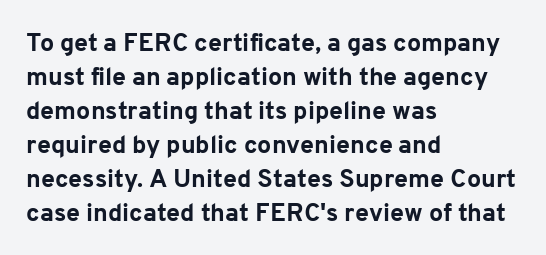
Just letters on the line, the space beneath them empty. No italicization has been applied; the sample stays upright. The rows are spaced the way most documents space them. The glyphs have the mass of a bold cut. Look at the tracking — it's just the regular setting, nothing added. Each line starts at the same left margin while the right side varies.
